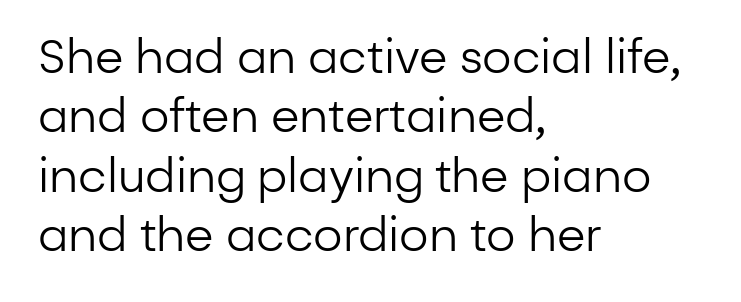
The image shows 46 px regular-weight sans-serif type, upright; set left-aligned, normal line spacing (1.29x), normal letter spacing, not underlined; low stroke contrast and a medium x-height.
